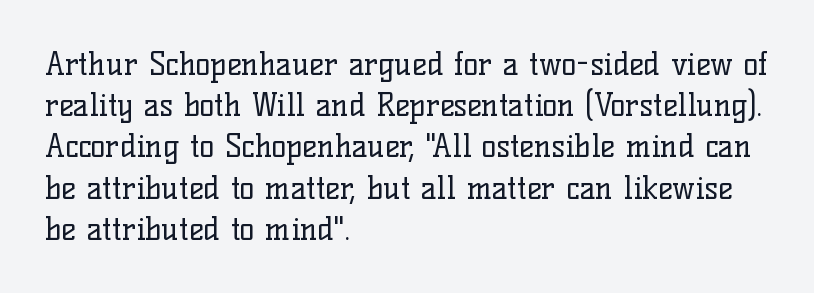
Q: Is the text bold? A: No.
Q: Is the text italic (slanted)? A: No, it is upright.
Q: Is the typeface a serif or a sans-serif typeface? A: Serif.
Q: Is the text underlined? A: No.
Q: How is the paragraph aligned? A: Left-aligned.
Q: Is the spacing between letters normal or unusually wide? A: Normal.
Q: Is the spacing between lines tight, normal or loose? A: Normal.
Q: Width (condensed, normal, or wide)? A: Normal.
Q: Stroke contrast? A: Low.
Q: x-height? A: Medium.
Q: Monospaced? A: No.
